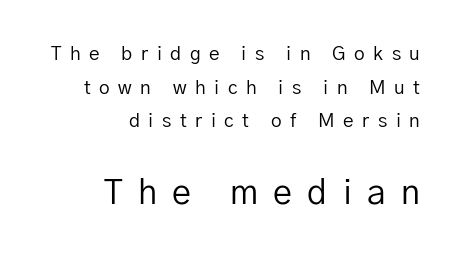
Q: Is the text bold? A: No.
Q: Is the text italic (slanted)? A: No, it is upright.
Q: Is the typeface a serif or a sans-serif typeface? A: Sans-serif.
Q: Is the text underlined? A: No.
Q: How is the paragraph aligned? A: Right-aligned.
Q: Is the spacing between letters normal or unusually wide? A: Unusually wide.
Q: Which block of text is set in a larger size, the first (top) or the second (bottom)? A: The second (bottom) one.
Q: Width (condensed, normal, or wide)? A: Normal.
Q: Stroke contrast? A: Low.
Q: x-height? A: Medium.
Q: Monospaced? A: No.
